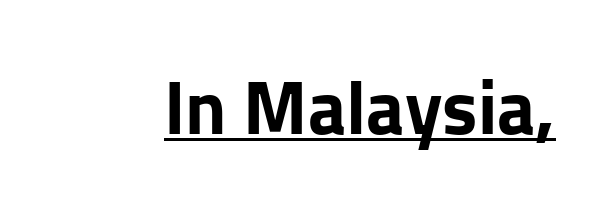
Descenders here cross a horizontal rule under the line. Character widths vary here, with narrow letters taking less room than wide ones. Each letter's strokes conclude bluntly, with no projecting serifs. Italic: no, the glyphs are upright roman. Pretty heavy lettering here — definitely bold.
